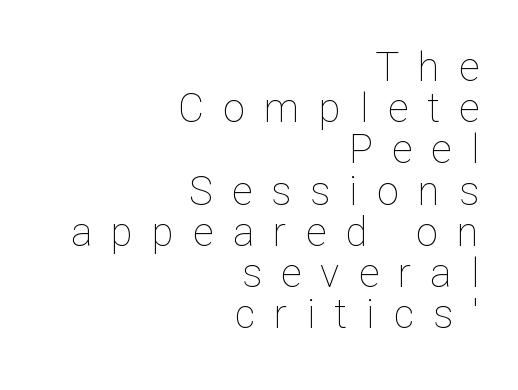
How would I describe the line gaps? Narrow and economical. Casual observation: everything's shoved over to the right. Heft: none added — not bold. This sample uses expanded letter spacing, leaving extra air between glyphs. When letters stand straight like this, we call the style roman or upright.
